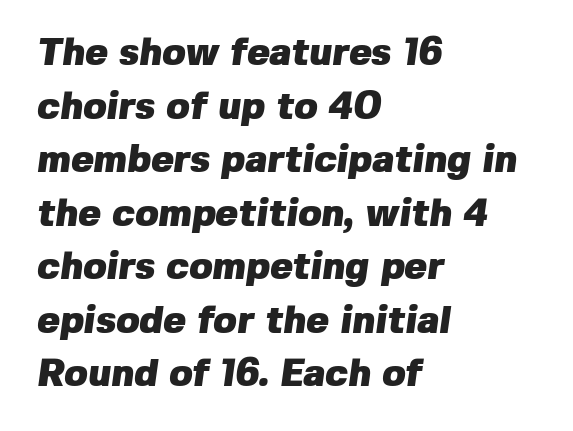
The image shows 38 px heavy sans-serif type; set left-aligned, normal line spacing (1.41x), normal letter spacing, not underlined; low stroke contrast and a medium x-height.
